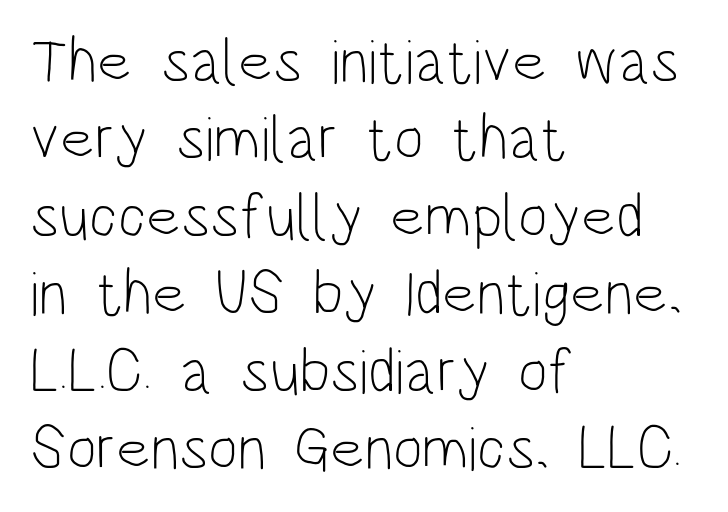
Q: Is the text bold? A: No.
Q: Is the text italic (slanted)? A: No, it is upright.
Q: Is the typeface a serif or a sans-serif typeface? A: Sans-serif.
Q: Is the text underlined? A: No.
Q: How is the paragraph aligned? A: Left-aligned.
Q: Is the spacing between letters normal or unusually wide? A: Normal.
Q: Width (condensed, normal, or wide)? A: Condensed.
Q: Stroke contrast? A: Low.
Q: x-height? A: Large.
Q: Monospaced? A: No.
